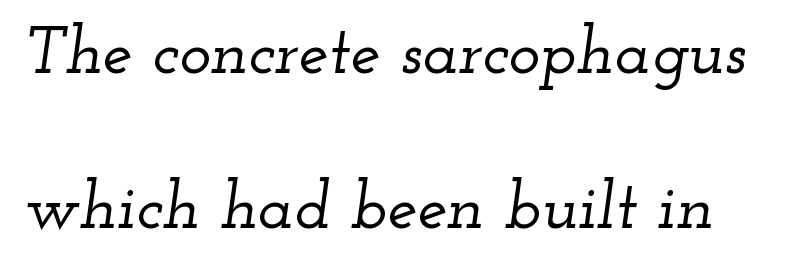
Q: Is the text italic (slanted)? A: Yes, it leans right by about 12 degrees.
Q: Is the typeface a serif or a sans-serif typeface? A: Serif.
Q: Is the text underlined? A: No.
Q: Is the spacing between letters normal or unusually wide? A: Normal.
Q: Is the spacing between lines tight, normal or loose? A: Loose.
Q: Width (condensed, normal, or wide)? A: Wide.
Q: Stroke contrast? A: Low.
Q: x-height? A: Small.
Q: Monospaced? A: No.
